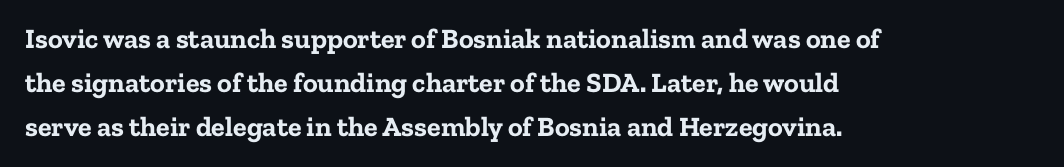
Q: Is the text bold? A: Yes.
Q: Is the text italic (slanted)? A: No, it is upright.
Q: Is the typeface a serif or a sans-serif typeface? A: Serif.
Q: Is the text underlined? A: No.
Q: How is the paragraph aligned? A: Left-aligned.
Q: Is the spacing between letters normal or unusually wide? A: Normal.
Q: Is the spacing between lines tight, normal or loose? A: Normal.
Q: Width (condensed, normal, or wide)? A: Normal.
Q: Stroke contrast? A: Low.
Q: x-height? A: Medium.
Q: Monospaced? A: No.
